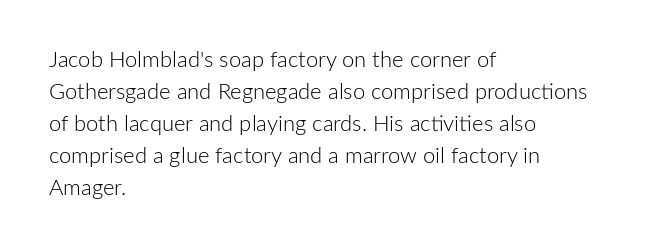
The image shows 22 px text type, upright; set left-aligned, normal line spacing (1.46x), normal letter spacing, not underlined.
